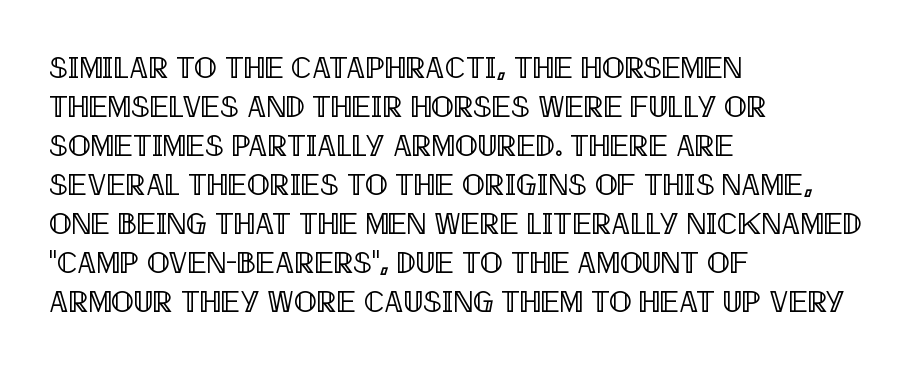
Q: Is the text italic (slanted)? A: No, it is upright.
Q: Is the text underlined? A: No.
Q: How is the paragraph aligned? A: Left-aligned.
Q: Is the spacing between letters normal or unusually wide? A: Normal.
Q: Is the spacing between lines tight, normal or loose? A: Normal.
Q: Width (condensed, normal, or wide)? A: Condensed.
Q: x-height? A: Large.
Q: Monospaced? A: No.
